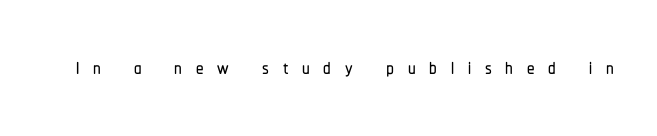
{"serif": "no", "italic": "no", "width": "condensed", "stroke_contrast": "low", "x_height": "medium", "monospaced": "no", "underline": "no", "letter_spacing": "wide", "letter_spacing_em": 0.46, "glyph_px": 30}
